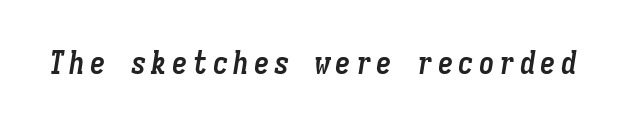
{"italic": "yes", "lean": "right", "slant_degrees": 9, "bold": "yes", "weight": "semibold", "width": "condensed", "stroke_contrast": "low", "x_height": "medium", "monospaced": "yes", "underline": "no", "glyph_px": 31}
